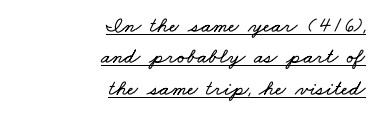
{"underline": "yes", "align": "right", "line_spacing": "normal", "line_spacing_ratio": 1.43, "letter_spacing": "normal", "letter_spacing_em": 0.0, "glyph_px": 22}
